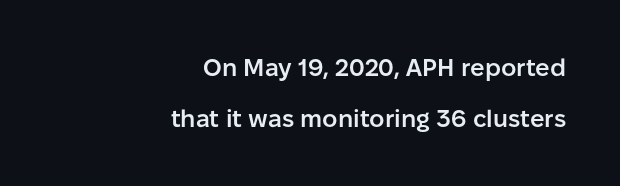
Check under the words: just untouched page. Characters follow at the spacing the type designer built in. Compared with an ordinary text face, these strokes are moderately heavier — a semibold. In CSS terms this would be text-align: right.
